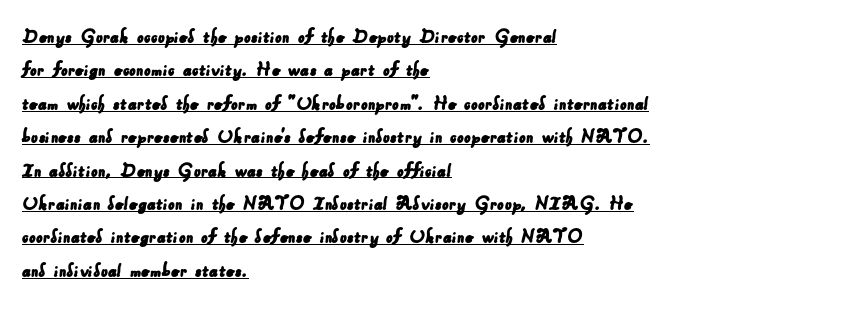
Q: Is the text underlined? A: Yes.
Q: How is the paragraph aligned? A: Left-aligned.
Q: Is the spacing between letters normal or unusually wide? A: Normal.
Q: Is the spacing between lines tight, normal or loose? A: Normal.
